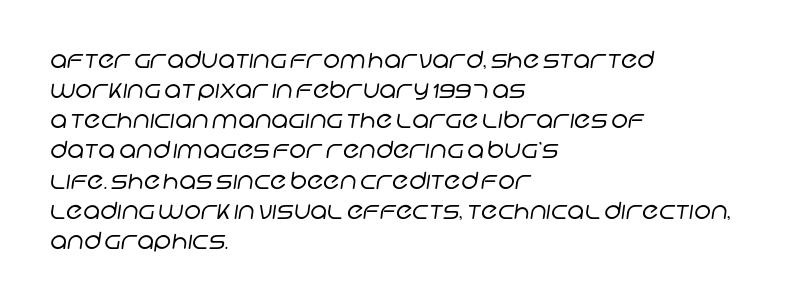
The gaps between neighbouring characters are ordinary and unremarkable. Left-aligned paragraph, ragged on the right. Weight: in the light-to-regular range. Honestly, there is no underline to notice here at all. These lines sit exactly where default settings would place them.
